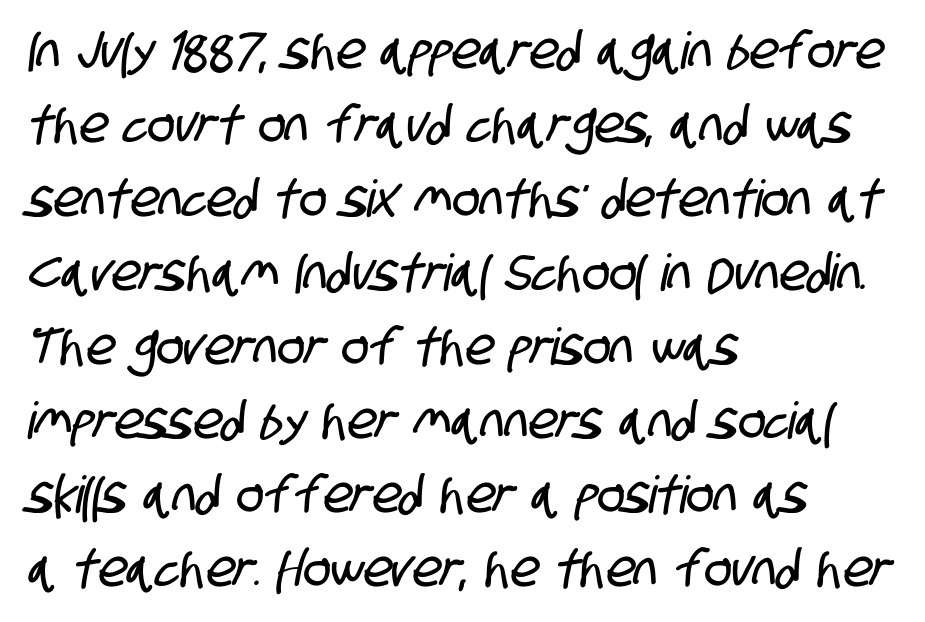
Q: Is the typeface a serif or a sans-serif typeface? A: Sans-serif.
Q: Is the text underlined? A: No.
Q: How is the paragraph aligned? A: Left-aligned.
Q: Is the spacing between letters normal or unusually wide? A: Normal.
Q: Is the spacing between lines tight, normal or loose? A: Normal.
Q: Width (condensed, normal, or wide)? A: Condensed.
Q: Stroke contrast? A: Low.
Q: x-height? A: Large.
Q: Monospaced? A: No.
